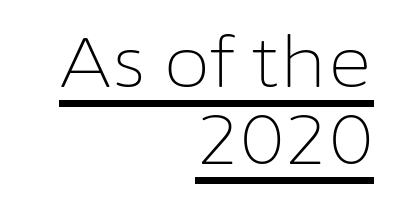
{"serif": "no", "italic": "no", "bold": "no", "weight": "light", "width": "normal", "stroke_contrast": "low", "x_height": "medium", "monospaced": "no", "underline": "yes", "align": "right", "line_spacing": "tight", "line_spacing_ratio": 1.12, "letter_spacing": "normal", "letter_spacing_em": 0.0, "glyph_px": 69}
